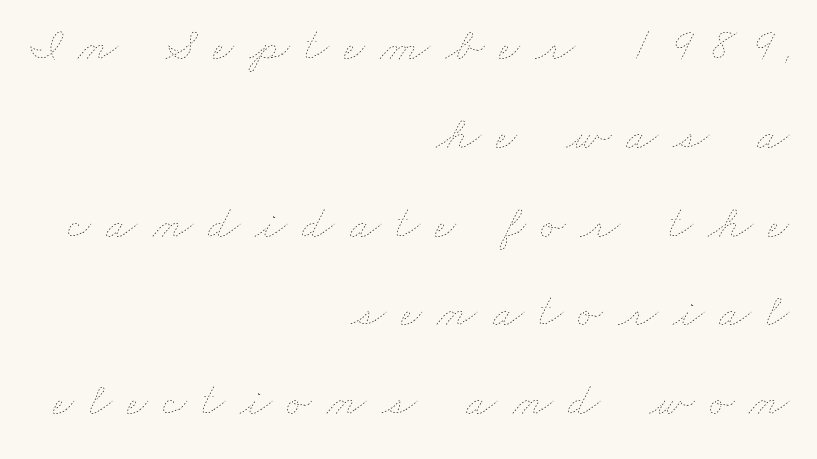
Bold? No — there's no thickening of the strokes. The line texture is sparse and dotted thanks to wide tracking. What's the leading like? Stretched, with rows far apart. Note the varied advance widths — an 'i' is clearly narrower than an 'm'. Just letters on the line, the space beneath them empty. The paragraph has a hard right edge and a soft left edge.
